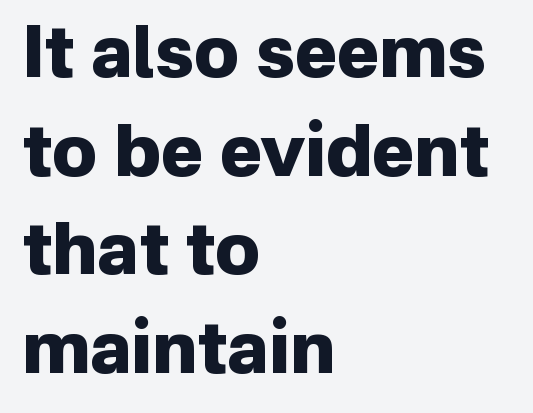
Q: Is the text bold? A: Yes.
Q: Is the text italic (slanted)? A: No, it is upright.
Q: Is the typeface a serif or a sans-serif typeface? A: Sans-serif.
Q: Is the text underlined? A: No.
Q: How is the paragraph aligned? A: Left-aligned.
Q: Is the spacing between letters normal or unusually wide? A: Normal.
Q: Is the spacing between lines tight, normal or loose? A: Normal.
Q: Width (condensed, normal, or wide)? A: Normal.
Q: Stroke contrast? A: Low.
Q: x-height? A: Medium.
Q: Monospaced? A: No.
